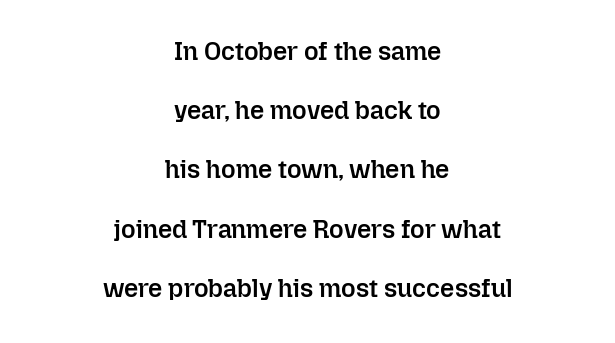
The image shows 25 px text type, upright; set centered, loose line spacing (2.37x), normal letter spacing, not underlined.
